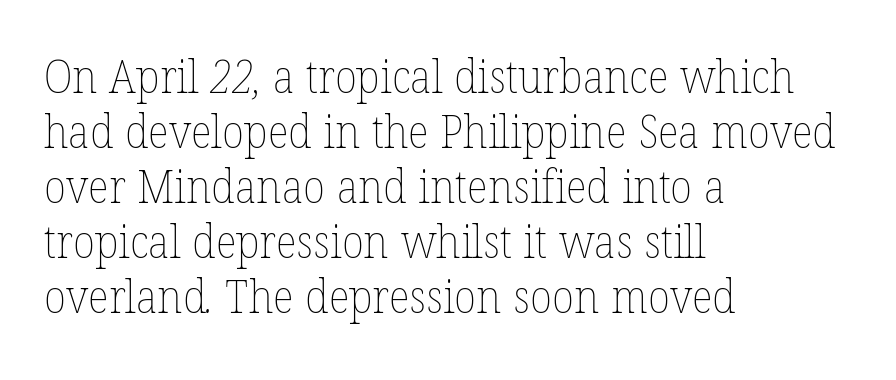
Q: Is the text bold? A: No.
Q: Is the text underlined? A: No.
Q: How is the paragraph aligned? A: Left-aligned.
Q: Is the spacing between letters normal or unusually wide? A: Normal.
Q: Width (condensed, normal, or wide)? A: Normal.
Q: Stroke contrast? A: Low.
Q: x-height? A: Medium.
Q: Monospaced? A: No.
